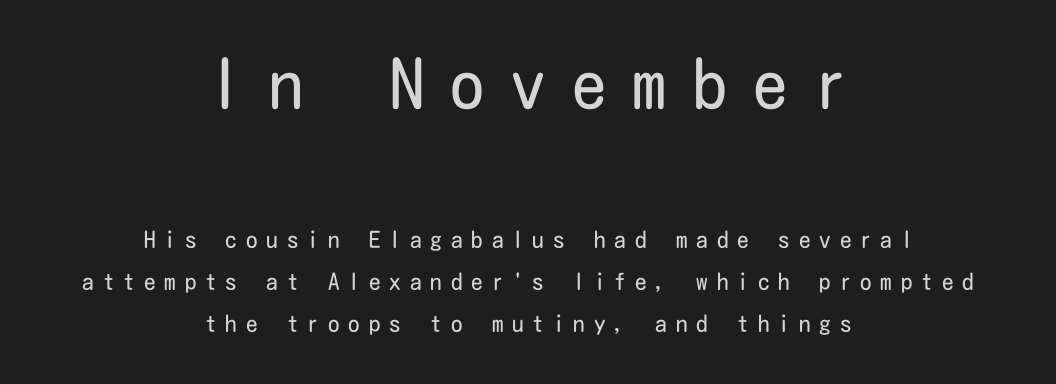
{"serif": "no", "italic": "no", "bold": "no", "weight": "regular", "width": "condensed", "stroke_contrast": "low", "x_height": "medium", "underline": "no", "align": "center", "line_spacing_ratio": 1.82, "letter_spacing": "wide", "letter_spacing_em": 0.39, "larger_block": "first", "size_ratio": 2.96, "glyph_px": 68}
